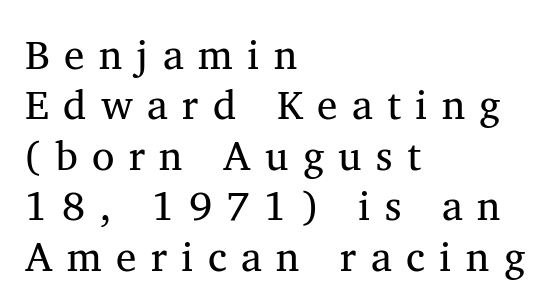
The image shows 41 px serif type, upright; set left-aligned, line spacing 1.23x, unusually wide letter spacing (+0.35 em), not underlined; medium stroke contrast and a medium x-height.
